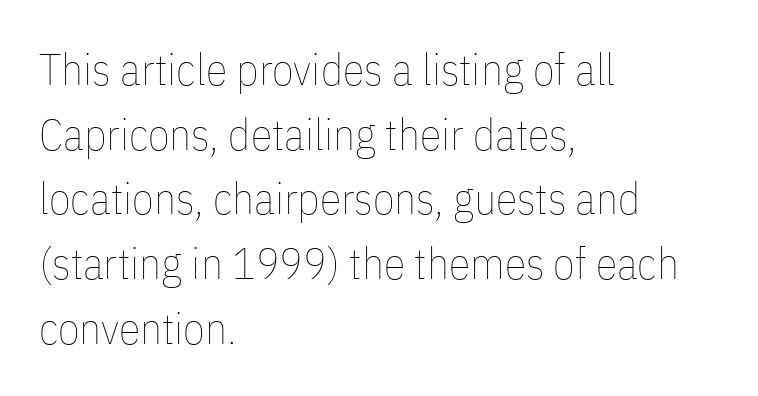
Caption: multi-line text, flush left, ragged right. The face looks like a standard text weight, possibly lighter. Inter-character spacing is left at the font's built-in metrics. In terms of posture, this sample is upright. Anything drawn beneath the words? Only blank space.
